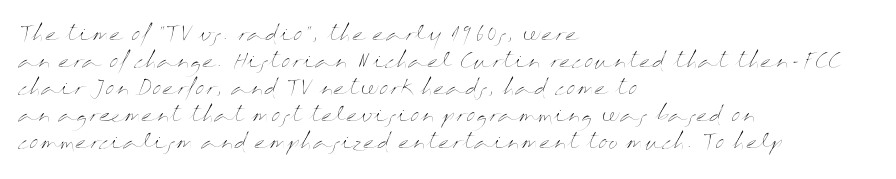
Q: Is the text bold? A: No.
Q: Is the text italic (slanted)? A: Yes.
Q: Is the text underlined? A: No.
Q: How is the paragraph aligned? A: Left-aligned.
Q: Is the spacing between letters normal or unusually wide? A: Normal.
Q: Is the spacing between lines tight, normal or loose? A: Normal.
